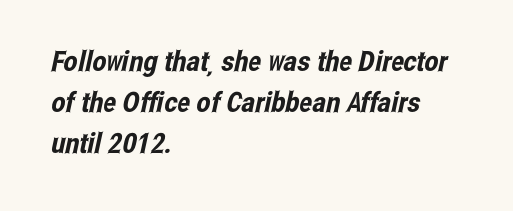
Does the leading feel generous? No, just average. Each letter's strokes conclude bluntly, with no projecting serifs. These lines are set flush left with a ragged right edge. Glyph-to-glyph distance matches everyday printed text.
